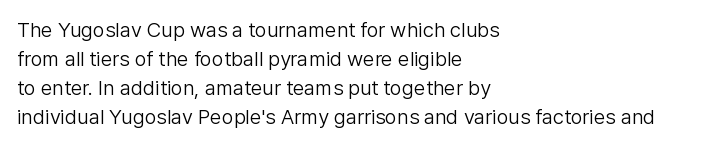
{"italic": "no", "bold": "no", "underline": "no", "align": "left", "line_spacing": "normal", "line_spacing_ratio": 1.38, "letter_spacing": "normal", "letter_spacing_em": 0.0, "glyph_px": 21}
